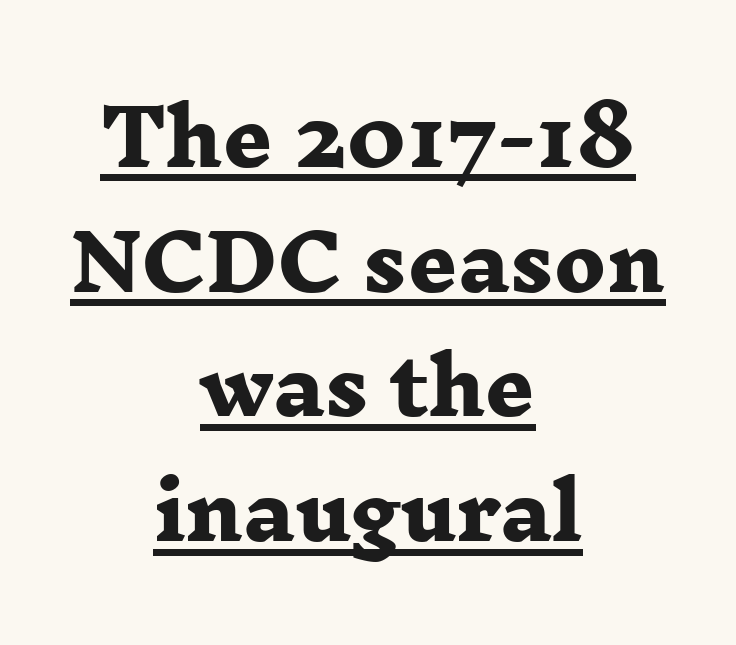
Alignment: centered. Its strokes are broad and dark, the hallmark of bold type. This is serif lettering, the kind often seen in printed books. Note the varied advance widths — an 'i' is clearly narrower than an 'm'. Regular leading. You can see a thin bar hugging the bottom of the glyphs.
